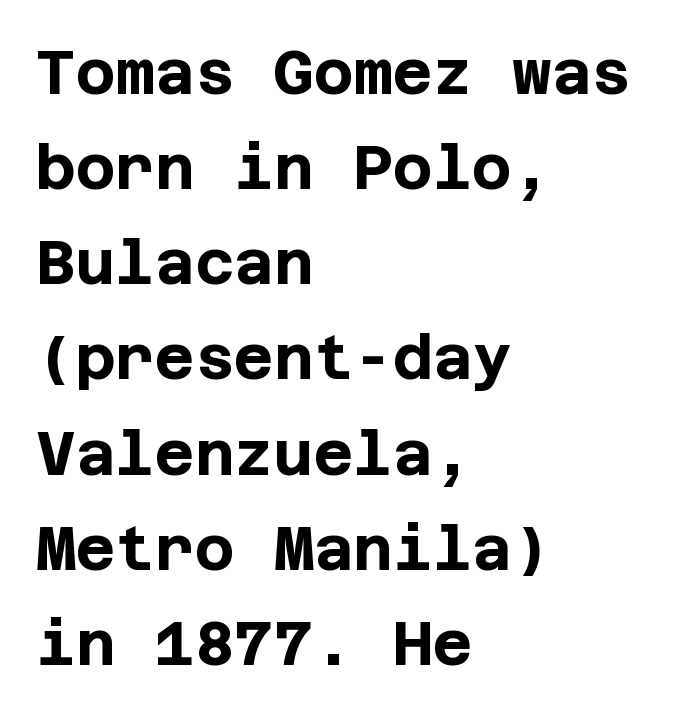
Is the block centered? No — it sits flush against the left margin. Unlike a traditional serif, this face leaves its strokes unadorned. The lettering stays uniformly vertical, giving the passage a roman look. The line-height multiplier appears to be the usual default. Caption: bold face, heavy strokes.
